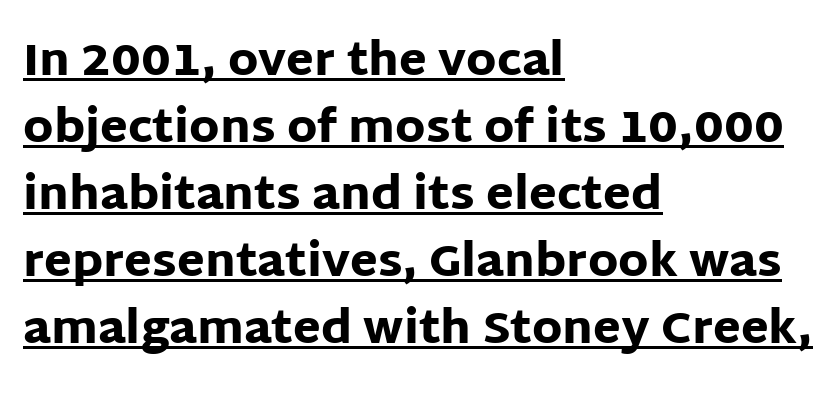
Q: Is the text bold? A: Yes.
Q: Is the text italic (slanted)? A: No, it is upright.
Q: Is the typeface a serif or a sans-serif typeface? A: Sans-serif.
Q: Is the text underlined? A: Yes.
Q: How is the paragraph aligned? A: Left-aligned.
Q: Is the spacing between letters normal or unusually wide? A: Normal.
Q: Is the spacing between lines tight, normal or loose? A: Normal.
Q: Width (condensed, normal, or wide)? A: Normal.
Q: Stroke contrast? A: Low.
Q: x-height? A: Large.
Q: Monospaced? A: No.
